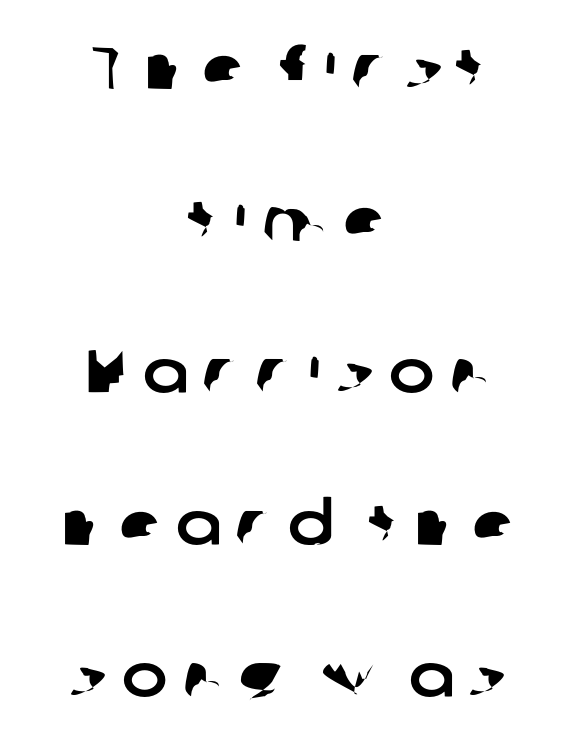
The image shows 61 px sans-serif type; set centered, loose line spacing (2.49x), unusually wide letter spacing (+0.24 em), not underlined; low stroke contrast and a medium x-height.
